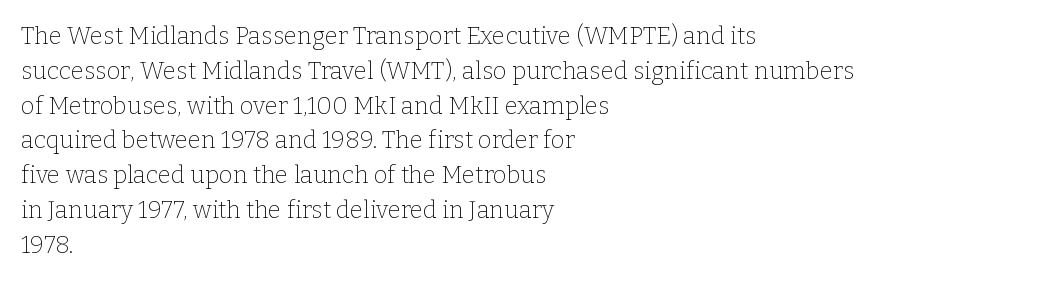
The image shows 24 px text type, upright; set left-aligned, normal line spacing (1.45x), normal letter spacing, not underlined.
